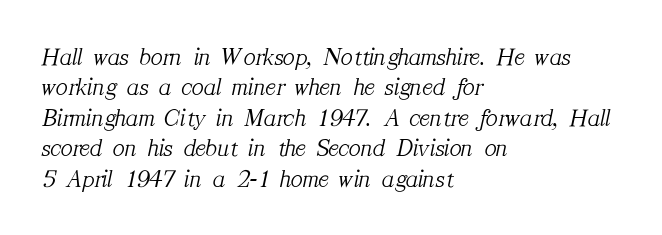
{"italic": "yes", "lean": "right", "slant_degrees": 12, "bold": "no", "underline": "no", "align": "left", "line_spacing_ratio": 1.22, "letter_spacing": "normal", "letter_spacing_em": 0.0, "glyph_px": 25}
